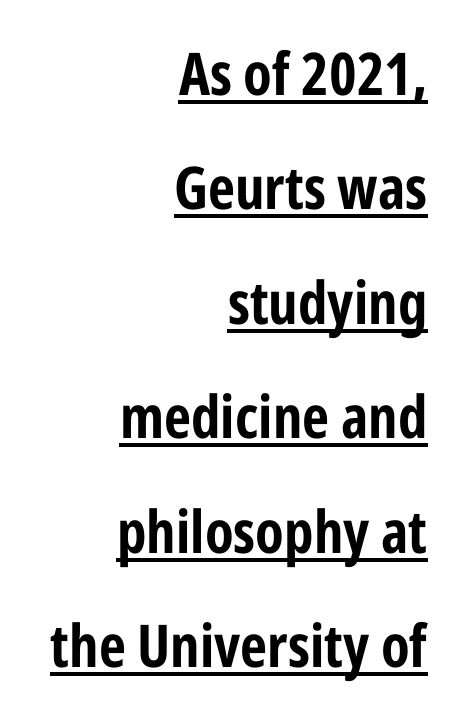
{"serif": "no", "italic": "no", "bold": "yes", "weight": "bold", "width": "condensed", "stroke_contrast": "low", "x_height": "medium", "monospaced": "no", "underline": "yes", "align": "right", "line_spacing": "loose", "line_spacing_ratio": 1.94, "letter_spacing": "normal", "letter_spacing_em": 0.0, "glyph_px": 59}
